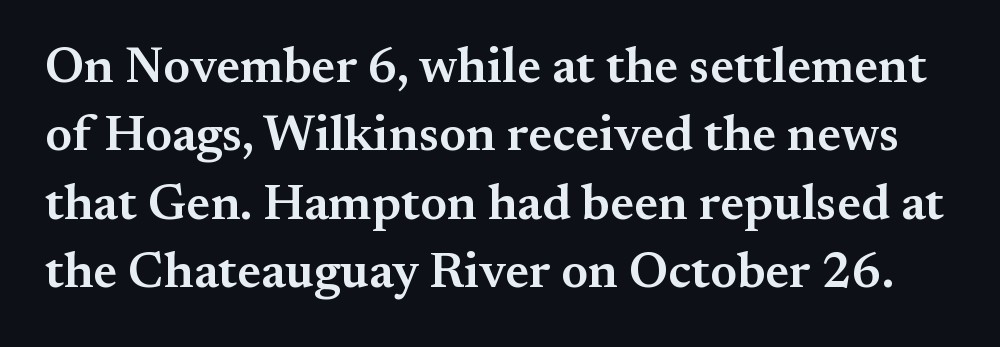
The rendering uses a moderate line-height, typical for paragraphs. In terms of posture, this sample is upright. A typesetter would call this proportional, since set widths differ per character. Type without underlining. Between one letter and the next there's only the usual sliver of space. Little horizontal feet cap the strokes, marking this as serif type.
